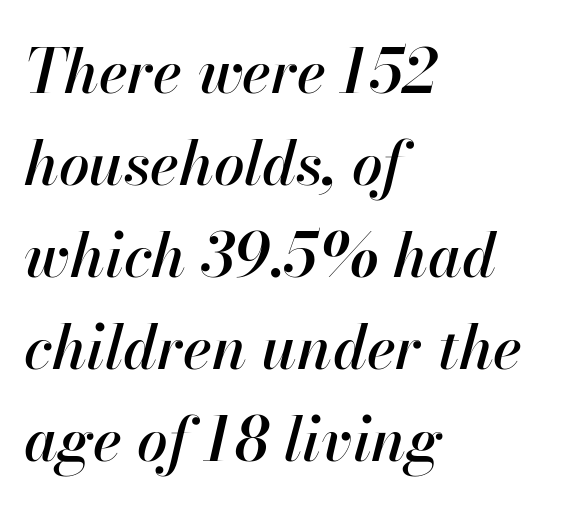
Q: Is the text italic (slanted)? A: Yes, it leans right by about 13 degrees.
Q: Is the text underlined? A: No.
Q: How is the paragraph aligned? A: Left-aligned.
Q: Is the spacing between letters normal or unusually wide? A: Normal.
Q: Is the spacing between lines tight, normal or loose? A: Normal.
Q: Width (condensed, normal, or wide)? A: Normal.
Q: Stroke contrast? A: High.
Q: x-height? A: Small.
Q: Monospaced? A: No.
